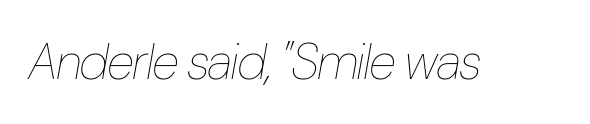
Q: Is the text bold? A: No.
Q: Is the text italic (slanted)? A: Yes, it leans right by about 10 degrees.
Q: Is the text underlined? A: No.
Q: Is the spacing between letters normal or unusually wide? A: Normal.
Q: Width (condensed, normal, or wide)? A: Condensed.
Q: Stroke contrast? A: Low.
Q: x-height? A: Medium.
Q: Monospaced? A: No.
